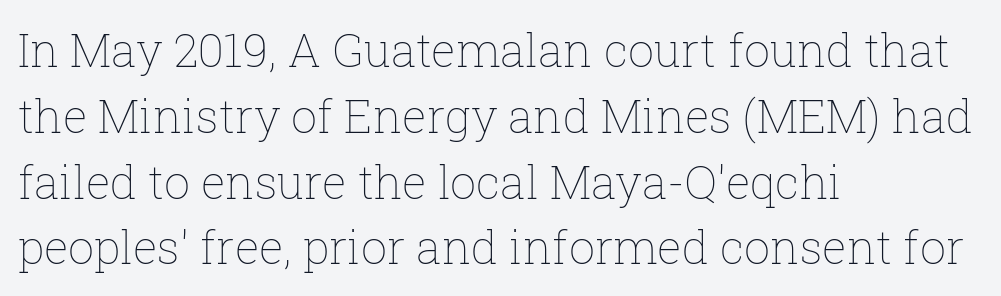
{"italic": "no", "bold": "no", "weight": "thin", "width": "normal", "stroke_contrast": "low", "x_height": "medium", "monospaced": "no", "underline": "no", "align": "left", "line_spacing": "normal", "line_spacing_ratio": 1.43, "letter_spacing": "normal", "letter_spacing_em": 0.0, "glyph_px": 46}
